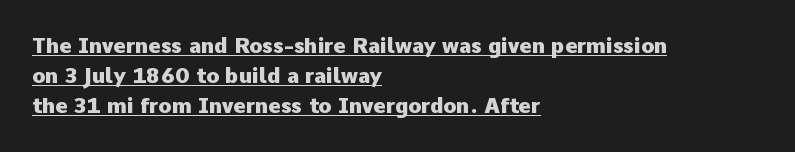
Q: Is the text bold? A: Yes.
Q: Is the text italic (slanted)? A: No, it is upright.
Q: Is the text underlined? A: Yes.
Q: How is the paragraph aligned? A: Left-aligned.
Q: Is the spacing between letters normal or unusually wide? A: Normal.
Q: Is the spacing between lines tight, normal or loose? A: Normal.
